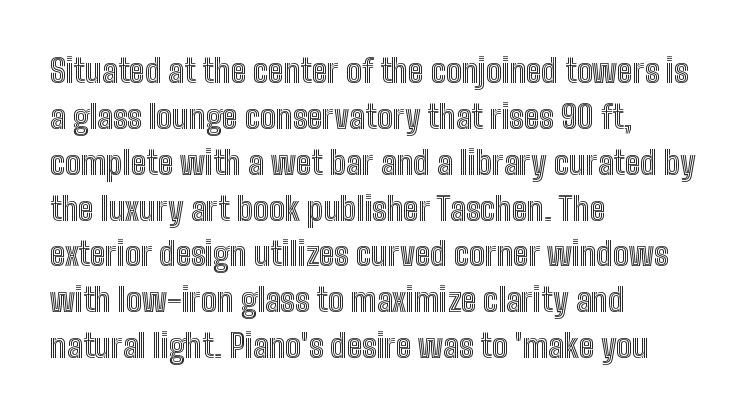
The vertical gap from one line to the next is medium. The rag falls on the right side of this text block. The space beneath each line is pristine and unruled. Think of a printed novel: that variable character pitch is what you see here. The type is set solid horizontally, with unmodified tracking. Ascenders rise straight up at ninety degrees.
